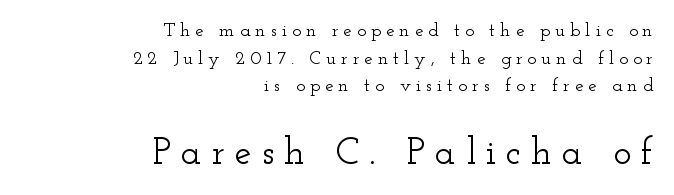
Every character sits straight up, as roman type does. The line texture is sparse and dotted thanks to wide tracking. Vertically, the passage feels balanced, rows spaced as you'd expect. Just letters on the line, the space beneath them empty. The composition opens small and finishes big.
